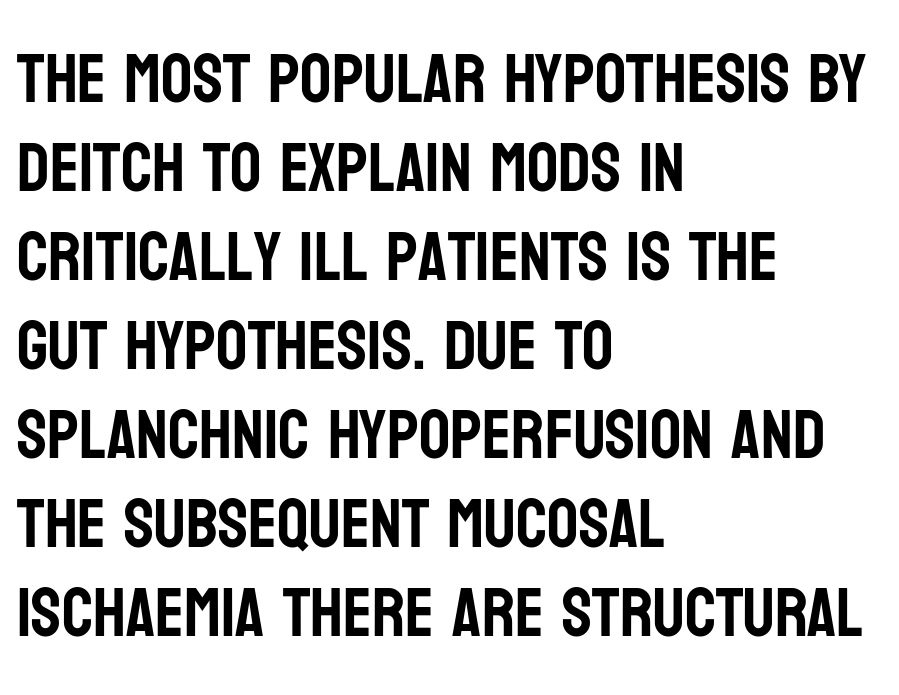
Type without underlining. This sample uses plain, unmodified letter spacing. The glyphs in this specimen are sans serif. Every character sits straight up, as roman type does.
